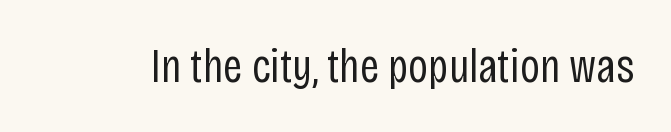
{"serif": "no", "italic": "no", "bold": "no", "weight": "regular", "width": "condensed", "stroke_contrast": "low", "x_height": "large", "monospaced": "no", "underline": "no", "letter_spacing": "normal", "letter_spacing_em": 0.0, "glyph_px": 48}
